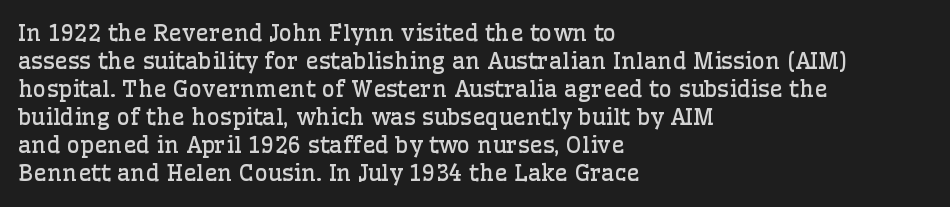
Q: Is the text bold? A: No.
Q: Is the text italic (slanted)? A: No, it is upright.
Q: Is the text underlined? A: No.
Q: How is the paragraph aligned? A: Left-aligned.
Q: Is the spacing between letters normal or unusually wide? A: Normal.
